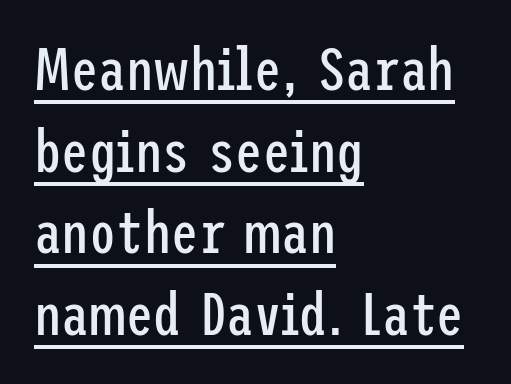
Q: Is the text bold? A: No.
Q: Is the text italic (slanted)? A: No, it is upright.
Q: Is the typeface a serif or a sans-serif typeface? A: Sans-serif.
Q: Is the text underlined? A: Yes.
Q: How is the paragraph aligned? A: Left-aligned.
Q: Is the spacing between letters normal or unusually wide? A: Normal.
Q: Is the spacing between lines tight, normal or loose? A: Normal.
Q: Width (condensed, normal, or wide)? A: Condensed.
Q: Stroke contrast? A: Low.
Q: x-height? A: Medium.
